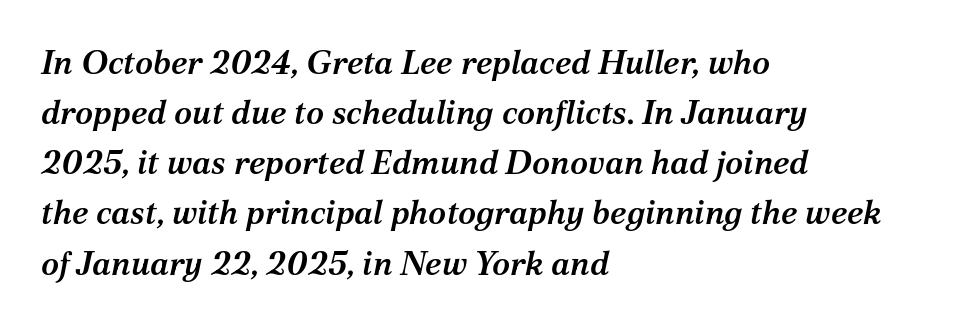
Q: Is the text bold? A: Semi-bold.
Q: Is the text italic (slanted)? A: Yes, it leans right by about 12 degrees.
Q: Is the typeface a serif or a sans-serif typeface? A: Serif.
Q: Is the text underlined? A: No.
Q: How is the paragraph aligned? A: Left-aligned.
Q: Is the spacing between letters normal or unusually wide? A: Normal.
Q: Is the spacing between lines tight, normal or loose? A: Normal.
Q: Width (condensed, normal, or wide)? A: Normal.
Q: Stroke contrast? A: Medium.
Q: x-height? A: Medium.
Q: Monospaced? A: No.
